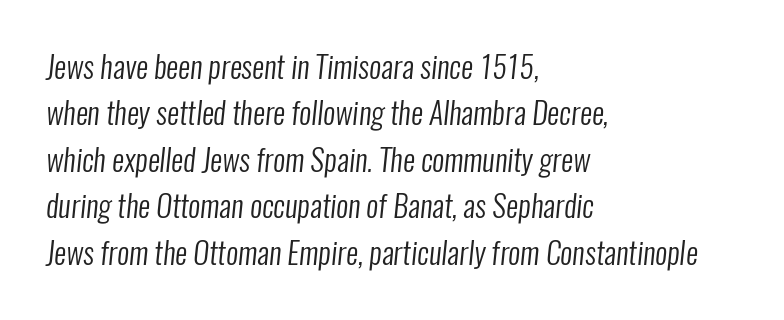
A sans-serif font was chosen for this passage. The glyphs are unaccompanied by any horizontal stroke below them. This block has exactly the height ordinary leading produces. The passage shown is typed in a proportional face where columns would drift. The passage is arranged the way most books set body copy — flush left.
